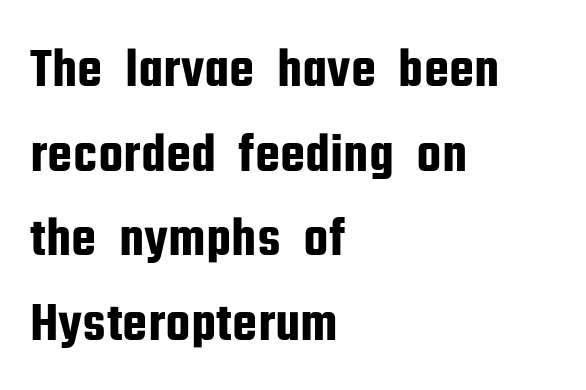
{"serif": "no", "italic": "no", "width": "condensed", "stroke_contrast": "low", "x_height": "medium", "monospaced": "no", "underline": "no", "align": "left", "line_spacing": "normal", "line_spacing_ratio": 1.51, "letter_spacing": "normal", "letter_spacing_em": 0.0, "glyph_px": 56}
